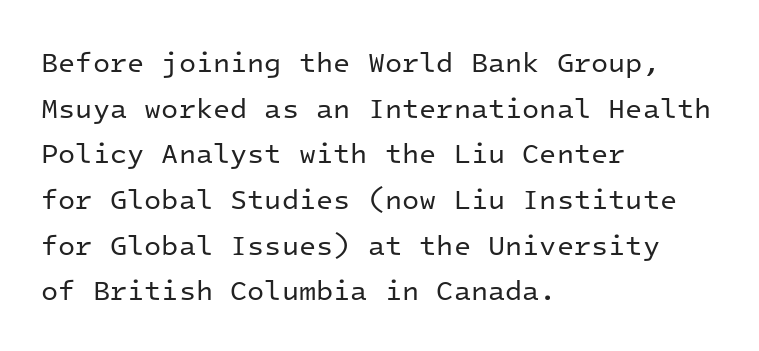
{"serif": "no", "italic": "no", "bold": "no", "weight": "regular", "width": "normal", "stroke_contrast": "low", "x_height": "medium", "monospaced": "yes", "underline": "no", "align": "left", "line_spacing": "normal", "line_spacing_ratio": 1.63, "letter_spacing": "normal", "letter_spacing_em": 0.0, "glyph_px": 28}
